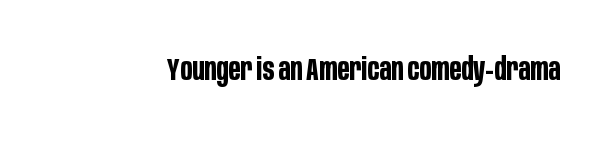
The image shows 31 px bold, condensed sans-serif type, upright; set normal letter spacing, not underlined; low stroke contrast and a large x-height.
